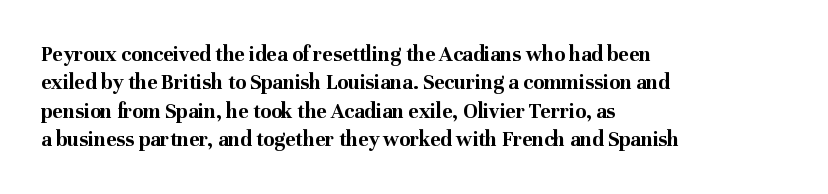
This is the regular roman posture of the typeface. The lines in this sample share a left origin and differ only in where they stop. Standard letterfit; no display-style spreading of the glyphs. Heavy-handed strokes throughout: this text is bold. The space directly below the letters is spotless.
